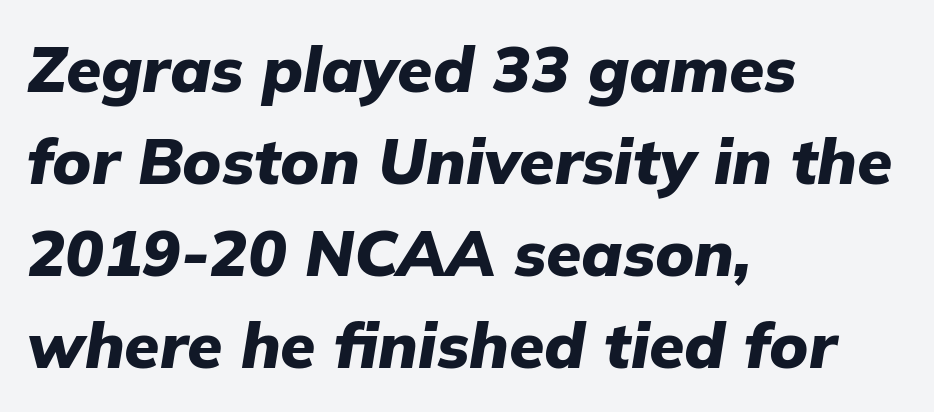
{"italic": "yes", "lean": "right", "slant_degrees": 9, "bold": "yes", "weight": "heavy", "width": "normal", "stroke_contrast": "low", "x_height": "medium", "monospaced": "no", "underline": "no", "align": "left", "line_spacing": "normal", "line_spacing_ratio": 1.44, "letter_spacing": "normal", "letter_spacing_em": 0.0, "glyph_px": 64}
